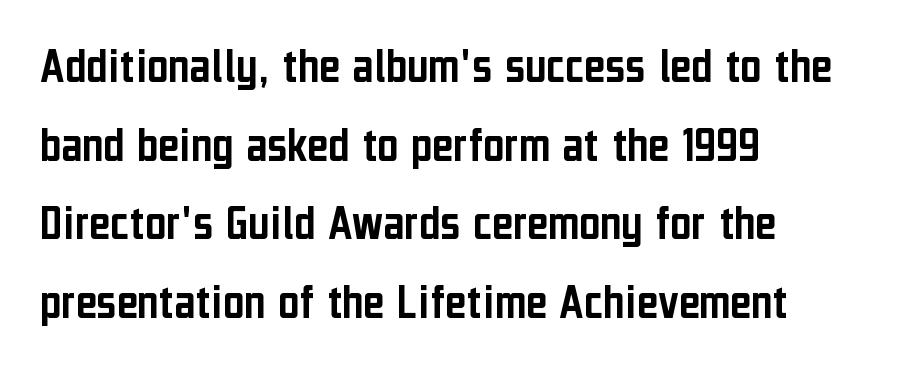
The face used here is a sans, in the tradition of grotesques and geometrics. Varying glyph widths throughout — classic text-font behaviour. Beneath every word, the page is bare. The face used here is rendered with its standard letterfit.
